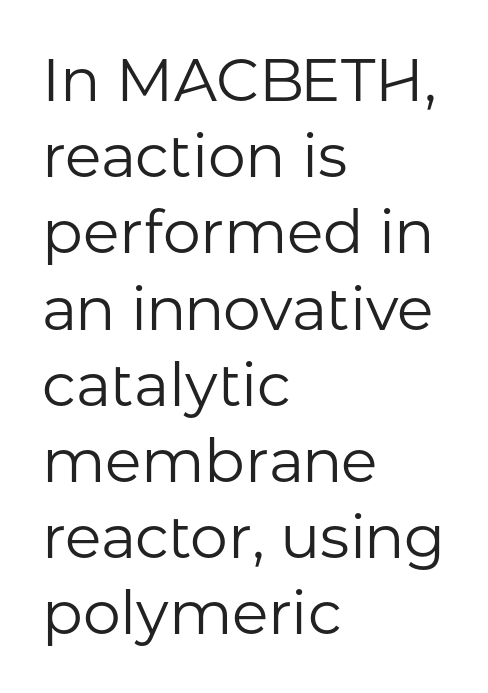
The typesetting does not lean heavy: it is not bold. The type family on display is of the sans-serif kind. The rendering keeps characters at their native spacing. Teacher's note: observe the even left margin — that is flush-left alignment.
